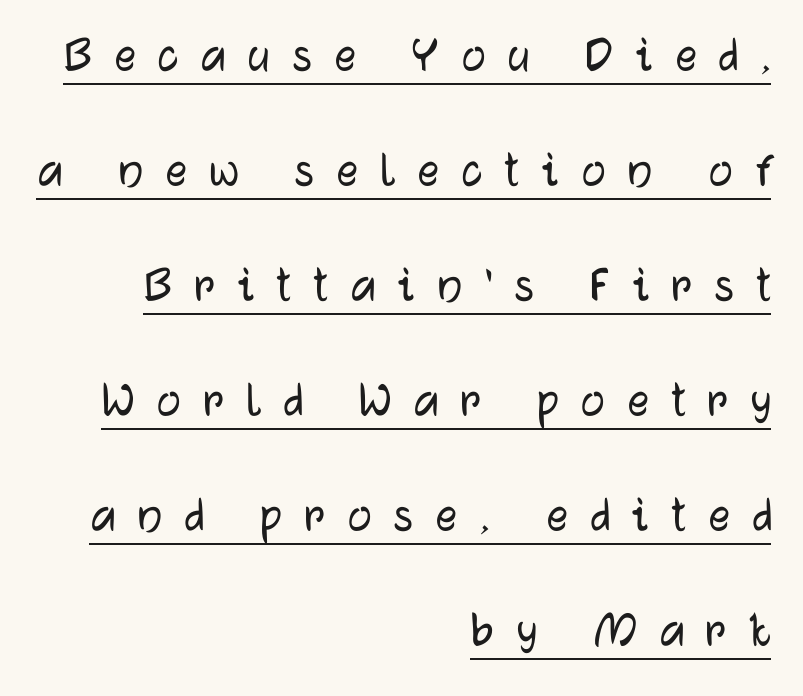
It's the straight-up-and-down kind of type. The tracking jumps out immediately: characters are airy and widely separated. Every word sits above its own underline. The designer dialed line spacing up above the default. The passage shown is typed in a proportional face where columns would drift.
